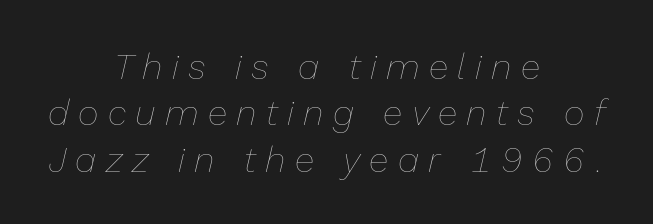
Q: Is the text bold? A: No.
Q: Is the text italic (slanted)? A: Yes, it leans right by about 13 degrees.
Q: Is the text underlined? A: No.
Q: How is the paragraph aligned? A: Centered.
Q: Is the spacing between letters normal or unusually wide? A: Unusually wide.
Q: Is the spacing between lines tight, normal or loose? A: Normal.
Q: Width (condensed, normal, or wide)? A: Normal.
Q: Stroke contrast? A: Low.
Q: x-height? A: Medium.
Q: Monospaced? A: No.
